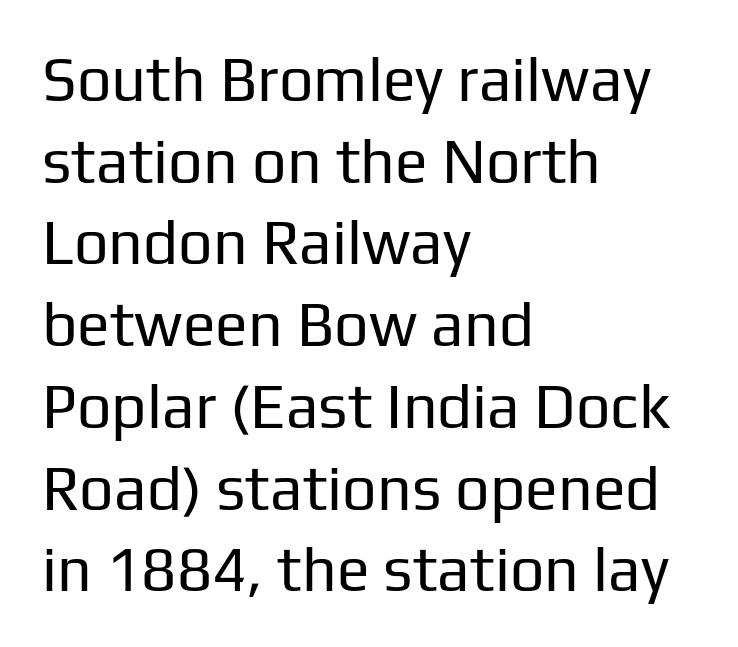
Q: Is the text bold? A: No.
Q: Is the text italic (slanted)? A: No, it is upright.
Q: Is the typeface a serif or a sans-serif typeface? A: Sans-serif.
Q: Is the text underlined? A: No.
Q: How is the paragraph aligned? A: Left-aligned.
Q: Is the spacing between letters normal or unusually wide? A: Normal.
Q: Is the spacing between lines tight, normal or loose? A: Normal.
Q: Width (condensed, normal, or wide)? A: Normal.
Q: Stroke contrast? A: Low.
Q: x-height? A: Medium.
Q: Monospaced? A: No.
